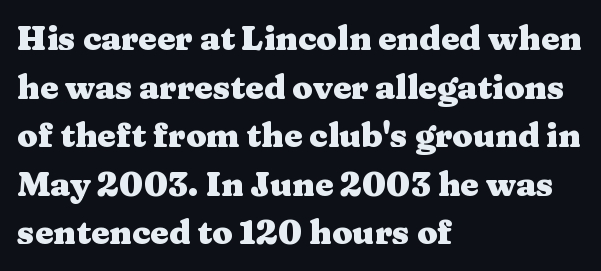
Q: Is the text bold? A: Yes.
Q: Is the text italic (slanted)? A: No, it is upright.
Q: Is the typeface a serif or a sans-serif typeface? A: Serif.
Q: Is the text underlined? A: No.
Q: How is the paragraph aligned? A: Left-aligned.
Q: Is the spacing between letters normal or unusually wide? A: Normal.
Q: Is the spacing between lines tight, normal or loose? A: Normal.
Q: Width (condensed, normal, or wide)? A: Wide.
Q: Stroke contrast? A: Medium.
Q: x-height? A: Medium.
Q: Monospaced? A: No.
